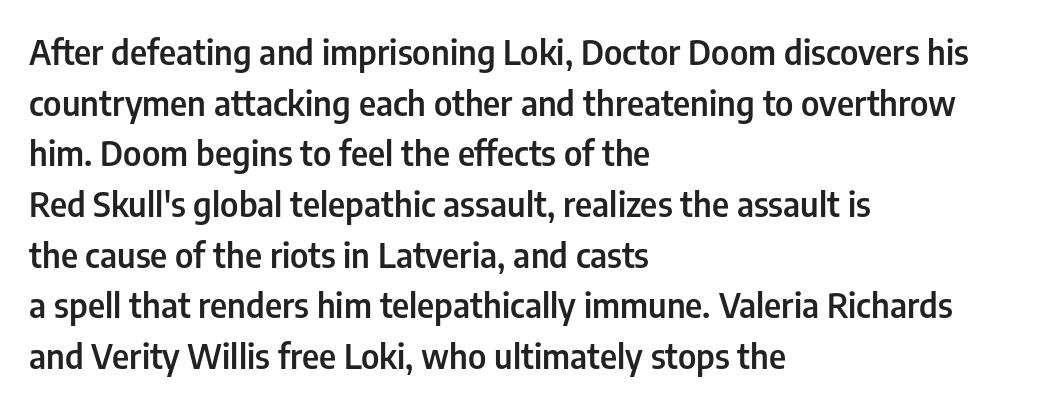
Leftover space on each line is placed entirely after the last word. Each row of text sits above clean, open space. In terms of posture, this sample is upright. Letter spacing: default.
